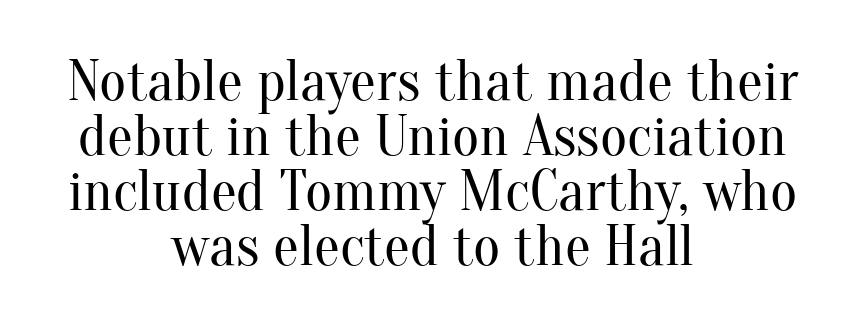
Q: Is the text bold? A: No.
Q: Is the text italic (slanted)? A: No, it is upright.
Q: Is the typeface a serif or a sans-serif typeface? A: Serif.
Q: Is the text underlined? A: No.
Q: How is the paragraph aligned? A: Centered.
Q: Is the spacing between letters normal or unusually wide? A: Normal.
Q: Is the spacing between lines tight, normal or loose? A: Tight.
Q: Width (condensed, normal, or wide)? A: Normal.
Q: Stroke contrast? A: Medium.
Q: x-height? A: Small.
Q: Monospaced? A: No.
